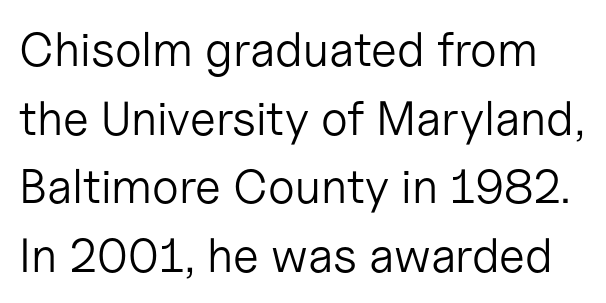
{"serif": "no", "italic": "no", "bold": "no", "weight": "light", "width": "normal", "stroke_contrast": "low", "x_height": "medium", "monospaced": "no", "underline": "no", "line_spacing": "normal", "line_spacing_ratio": 1.43, "letter_spacing": "normal", "letter_spacing_em": 0.0, "glyph_px": 48}
